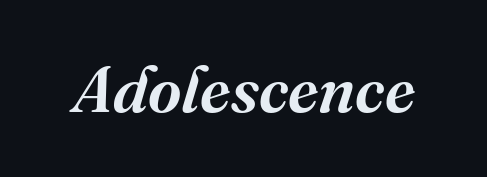
Type style note: has serifs. Looks like regular typesetting: each glyph gets only the width it needs. Any mark beneath the type? The region is blank. A semibold gives these letters moderate extra thickness, short of bold. Emphasis-style slanted type is in use.
